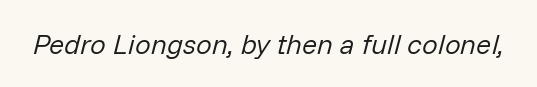
The image shows 28 px regular-weight type, italic (leaning right); set normal letter spacing, not underlined; low stroke contrast and a medium x-height.
